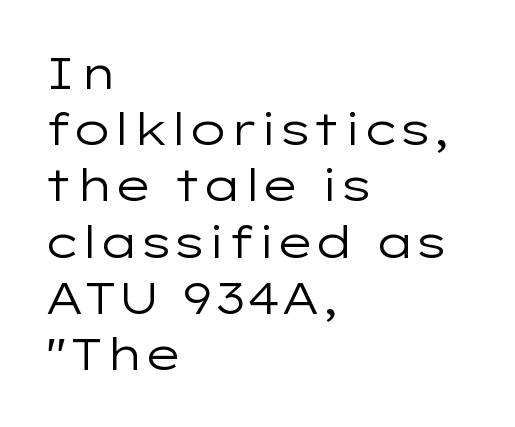
Heaviness? Minimal to ordinary, like unemphasized prose. Style check: upright. Underlining? Definitely not there. Horizontally, the lines are justified to the leading edge only.
